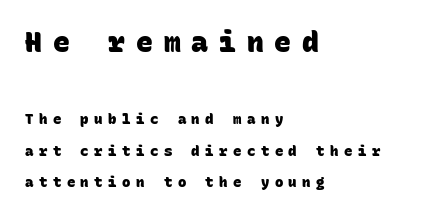
This sample uses a sans-serif face. Is the type bold? Yes — the strokes are clearly thick and heavy. Spacing between characters has been opened up far beyond the box default. The baseline area is clear. Note the uniform advance width — an 'i' takes as much space as an 'm'.
